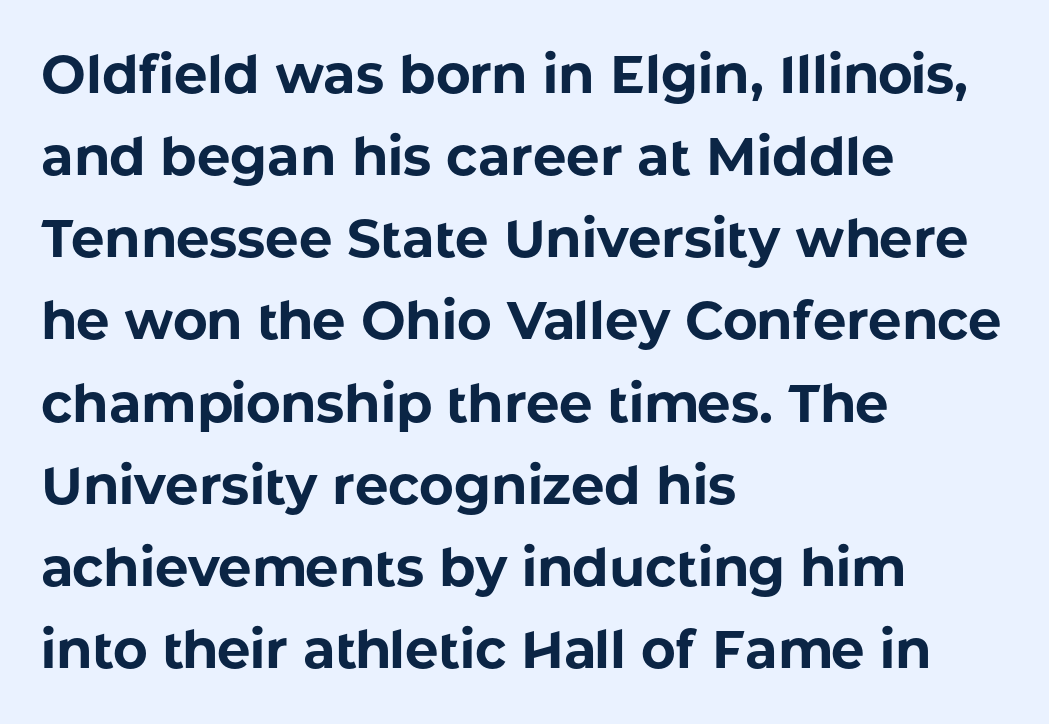
The lines in this sample share a left origin and differ only in where they stop. Does the lettering tilt? It doesn't — this is upright. Note the varied advance widths — an 'i' is clearly narrower than an 'm'. The characters look thick and weighty, a clear bold.
